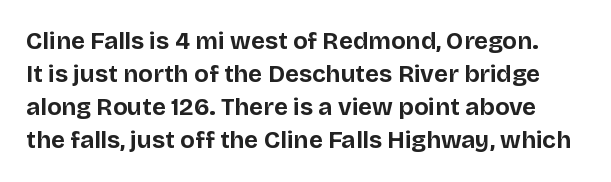
Designer's note — italics off, roman on. Quick note: interline space is typical. Heavy-handed strokes throughout: this text is bold. The specimen omits any rule beneath the text block's lines. Here the glyphs are tracked normally, forming tight word shapes.
